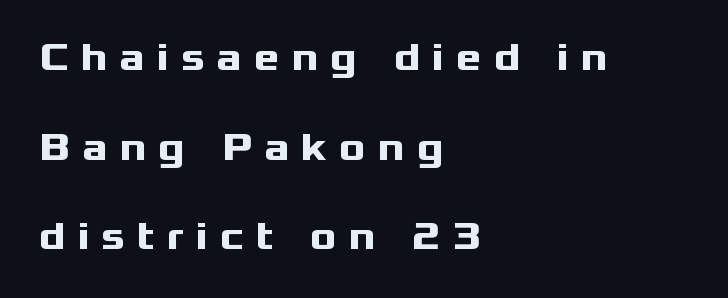
The image shows 39 px heavy, wide sans-serif type, upright; set left-aligned, loose line spacing (2.3x), unusually wide letter spacing (+0.31 em), not underlined; medium stroke contrast and a medium x-height.
